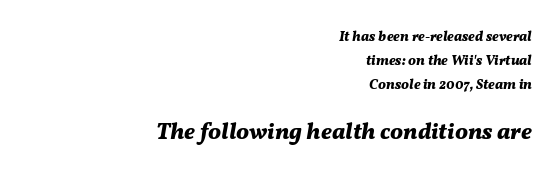
Heft: maximum for text — a bold. The paragraph has a hard right edge and a soft left edge. Notice how the stems are inclined rather than vertical — that's the hallmark of italics. Evenly set lines give the paragraph a standard silhouette.
